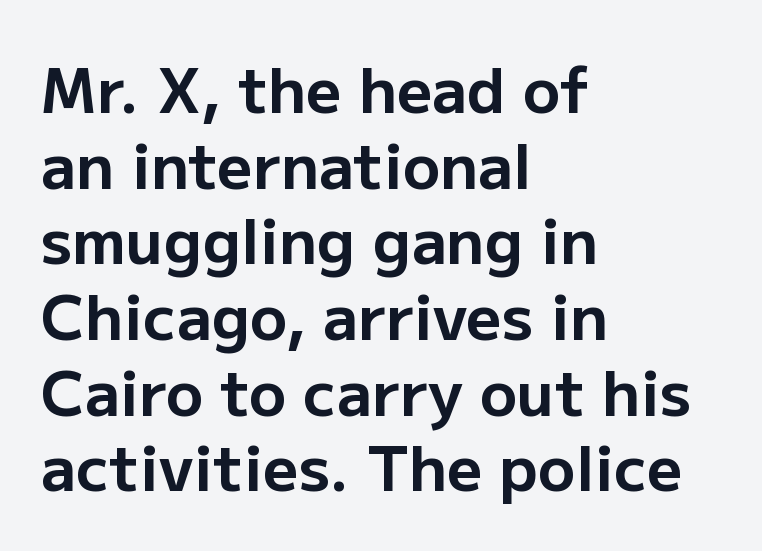
{"serif": "no", "italic": "no", "bold": "yes", "weight": "bold", "width": "normal", "stroke_contrast": "low", "x_height": "medium", "monospaced": "no", "underline": "no", "align": "left", "line_spacing_ratio": 1.22, "letter_spacing": "normal", "letter_spacing_em": 0.0, "glyph_px": 62}
